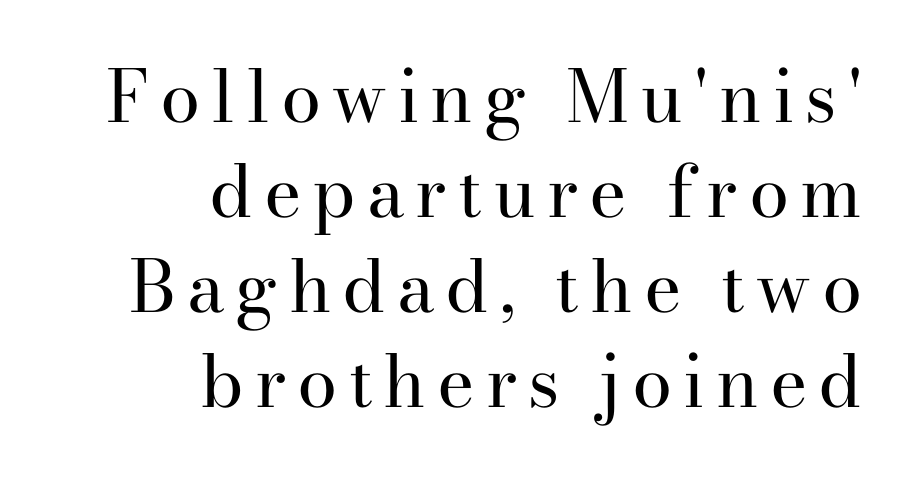
{"serif": "yes", "italic": "no", "bold": "no", "weight": "regular", "width": "normal", "stroke_contrast": "high", "x_height": "small", "monospaced": "no", "underline": "no", "align": "right", "line_spacing": "normal", "line_spacing_ratio": 1.32, "glyph_px": 72}
